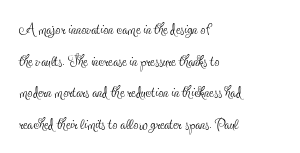
The image shows 20 px text type; set left-aligned, normal line spacing (1.58x), normal letter spacing, not underlined.
